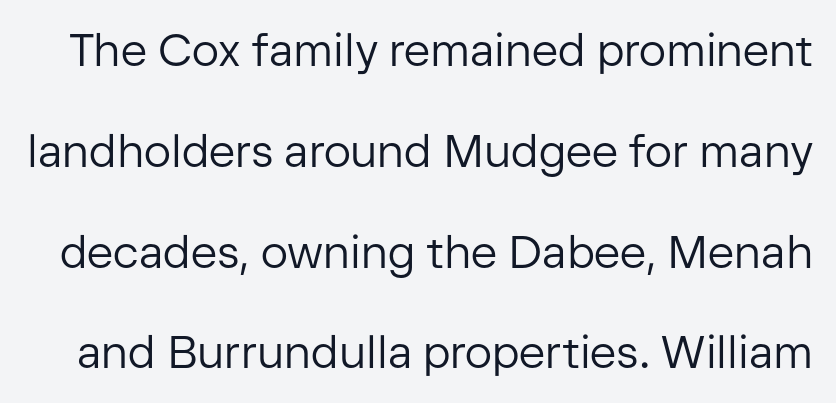
The image shows 45 px regular-weight sans-serif type, upright; set loose line spacing (2.24x), normal letter spacing, not underlined; low stroke contrast and a medium x-height.
